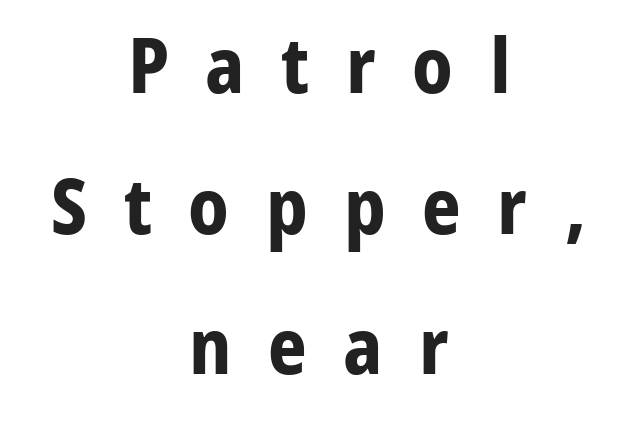
{"serif": "no", "italic": "no", "bold": "yes", "weight": "bold", "width": "normal", "stroke_contrast": "low", "x_height": "medium", "monospaced": "no", "underline": "no", "align": "center", "line_spacing_ratio": 1.85, "letter_spacing": "wide", "letter_spacing_em": 0.48, "glyph_px": 76}
